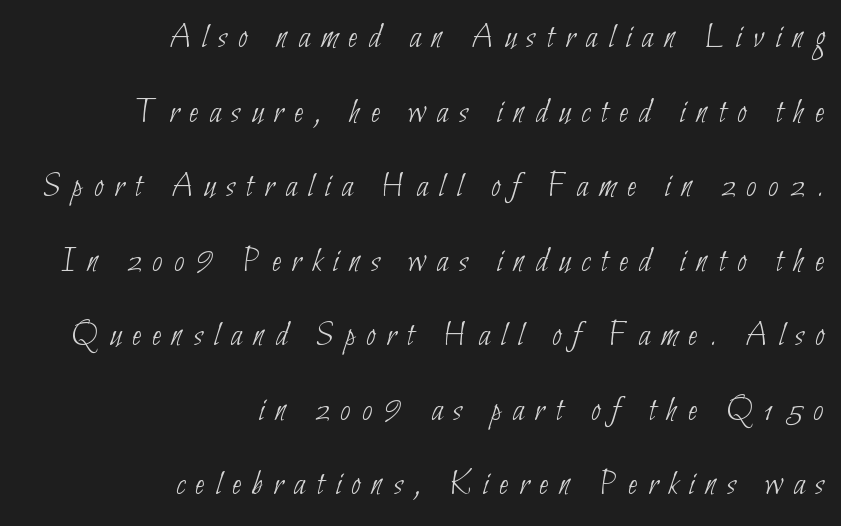
{"serif": "no", "bold": "no", "weight": "thin", "width": "condensed", "stroke_contrast": "low", "x_height": "small", "monospaced": "no", "underline": "no", "align": "right", "line_spacing": "loose", "line_spacing_ratio": 2.13, "letter_spacing": "wide", "letter_spacing_em": 0.31, "glyph_px": 35}
